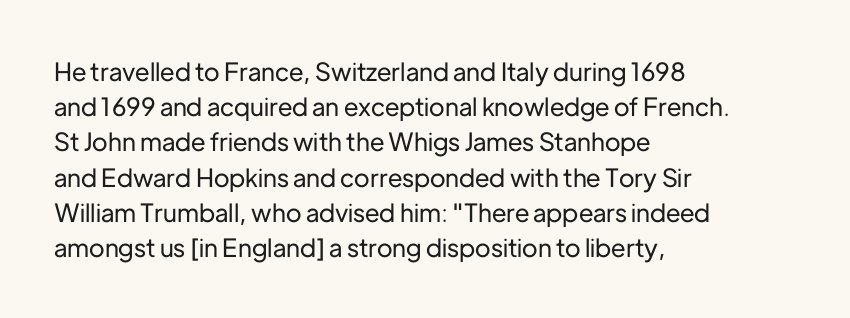
Posture: straight, roman, zero tilt. This rendering uses left alignment, leaving the right contour irregular. This sample keeps an unexceptional amount of space between lines. Bare-footed words on every line.
